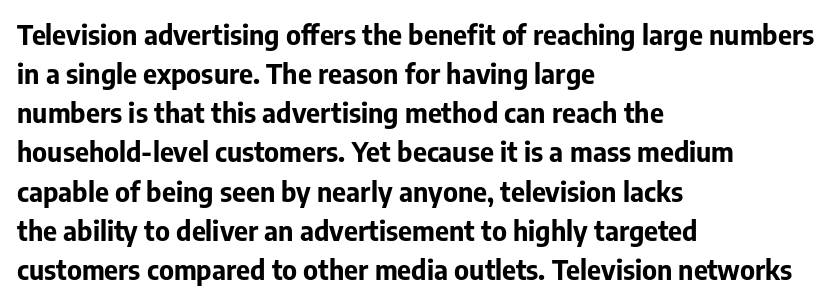
Q: Is the text bold? A: Yes.
Q: Is the text italic (slanted)? A: No, it is upright.
Q: Is the text underlined? A: No.
Q: How is the paragraph aligned? A: Left-aligned.
Q: Is the spacing between letters normal or unusually wide? A: Normal.
Q: Is the spacing between lines tight, normal or loose? A: Normal.
